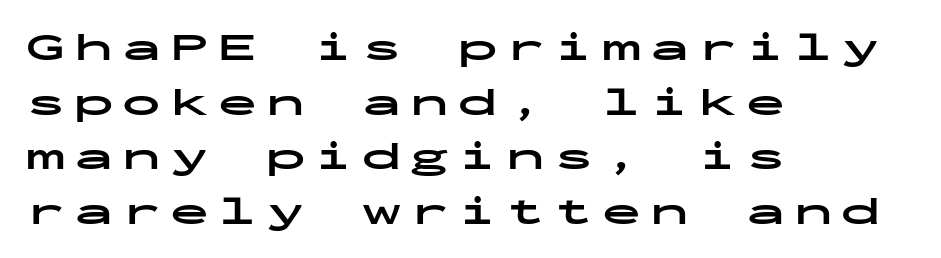
Q: Is the text bold? A: Yes.
Q: Is the text italic (slanted)? A: No, it is upright.
Q: Is the typeface a serif or a sans-serif typeface? A: Sans-serif.
Q: Is the text underlined? A: No.
Q: How is the paragraph aligned? A: Left-aligned.
Q: Is the spacing between letters normal or unusually wide? A: Unusually wide.
Q: Is the spacing between lines tight, normal or loose? A: Normal.
Q: Width (condensed, normal, or wide)? A: Wide.
Q: Stroke contrast? A: Low.
Q: x-height? A: Medium.
Q: Monospaced? A: Yes.
